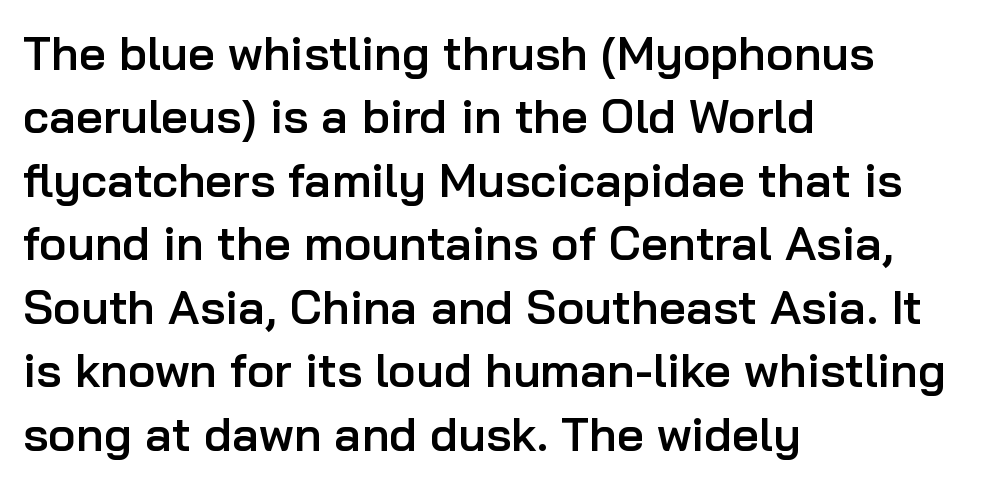
{"serif": "no", "italic": "no", "bold": "semi", "weight": "semibold", "width": "normal", "stroke_contrast": "low", "x_height": "medium", "monospaced": "no", "underline": "no", "align": "left", "line_spacing": "normal", "line_spacing_ratio": 1.35, "letter_spacing": "normal", "letter_spacing_em": 0.0, "glyph_px": 47}
